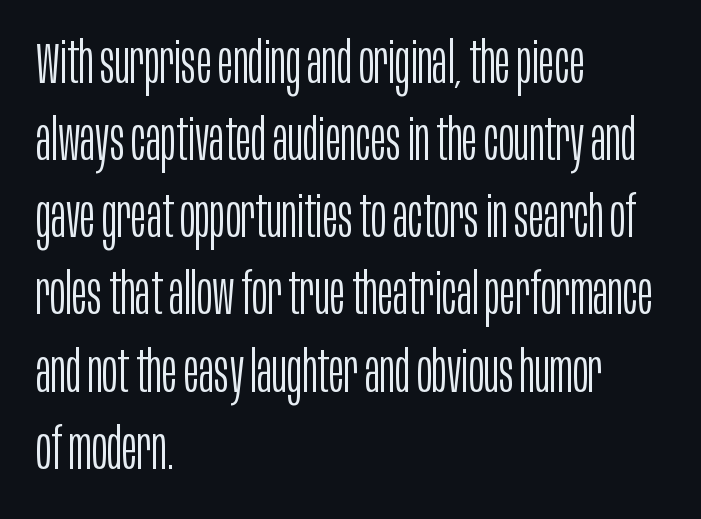
The image shows 58 px light, condensed sans-serif type, upright; set left-aligned, normal line spacing (1.33x), normal letter spacing, not underlined; low stroke contrast and a large x-height.
